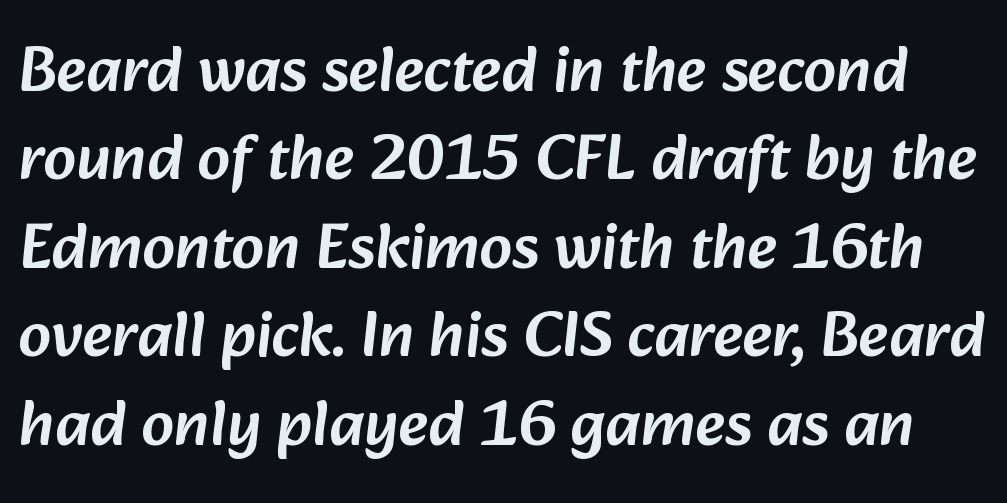
The rendering uses a moderate line-height, typical for paragraphs. Check the space under the baseline: it is left empty. Letter spacing: default. Varying glyph widths throughout — classic text-font behaviour. The glyphs in this specimen are sans serif.
